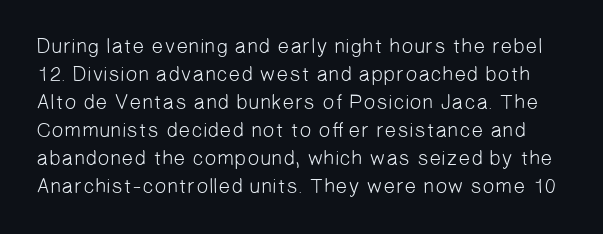
{"bold": "no", "underline": "no", "line_spacing": "normal", "line_spacing_ratio": 1.33, "letter_spacing": "normal", "letter_spacing_em": 0.0, "glyph_px": 21}
